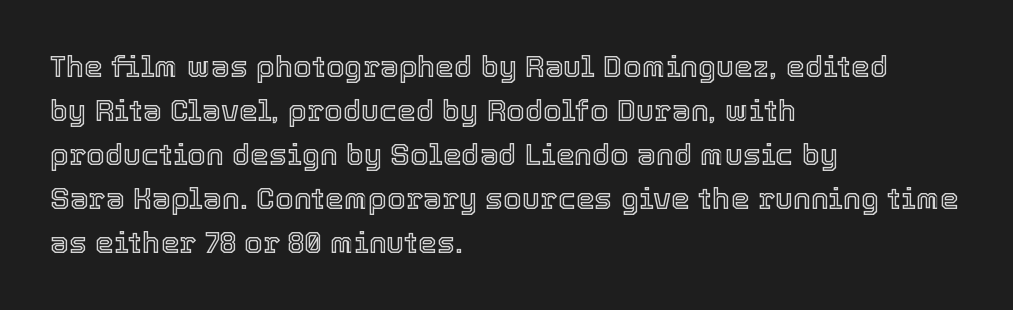
Each word holds together tightly as a unit, with standard inter-letter gaps. The passage shown is typed in a proportional face where columns would drift. Vertical strokes here are truly vertical. Check under the words: just untouched page. The paragraph has a hard left edge and a soft right edge.
